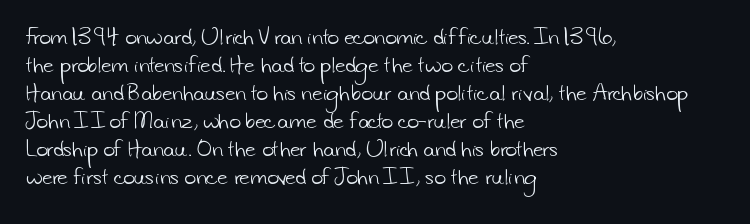
{"bold": "no", "underline": "no", "align": "left", "line_spacing": "normal", "line_spacing_ratio": 1.4, "letter_spacing": "normal", "letter_spacing_em": 0.0, "glyph_px": 20}
